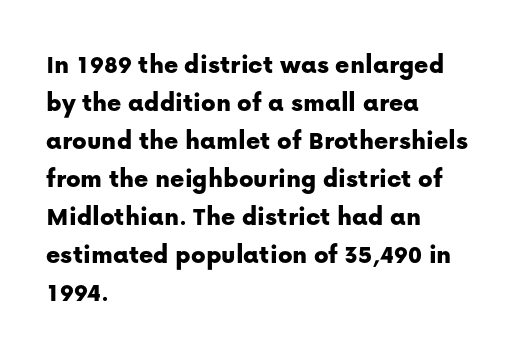
{"italic": "no", "underline": "no", "align": "left", "line_spacing": "normal", "line_spacing_ratio": 1.41, "letter_spacing": "normal", "letter_spacing_em": 0.0, "glyph_px": 27}
